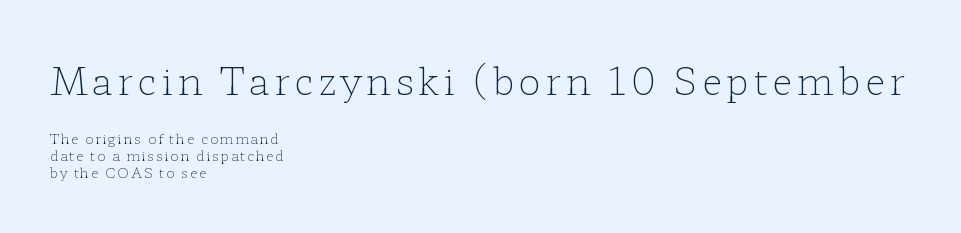
Which margin do the lines hug? The left one — the right edge is uneven. Underline: absent. A quiet, ordinary-to-light weight characterises the typeface. Examine the stroke ends and you'll spot serifs. The upper block of text is set noticeably larger than the block beneath it. Note the varied advance widths — an 'i' is clearly narrower than an 'm'.
